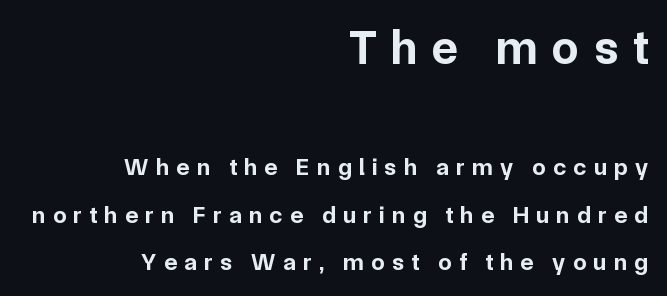
The image shows 48 px bold sans-serif type, upright; set right-aligned, loose line spacing (1.98x), unusually wide letter spacing (+0.31 em), not underlined; the first (top) block is 2.0x larger; low stroke contrast and a medium x-height.
